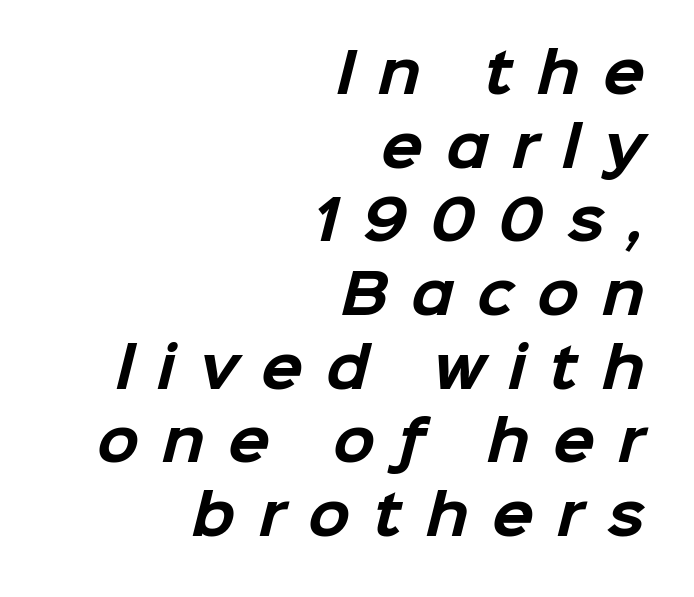
{"serif": "no", "bold": "yes", "weight": "bold", "width": "normal", "stroke_contrast": "low", "x_height": "medium", "monospaced": "no", "underline": "no", "align": "right", "line_spacing": "normal", "line_spacing_ratio": 1.34, "letter_spacing": "wide", "letter_spacing_em": 0.42, "glyph_px": 55}
